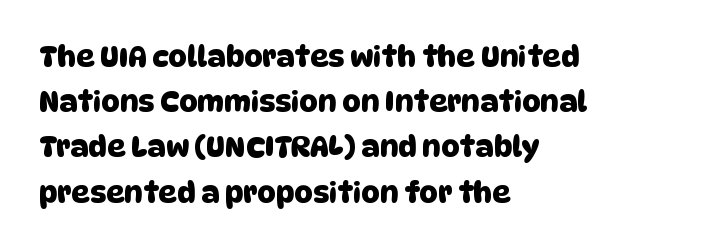
Q: Is the typeface a serif or a sans-serif typeface? A: Sans-serif.
Q: Is the text underlined? A: No.
Q: How is the paragraph aligned? A: Left-aligned.
Q: Is the spacing between letters normal or unusually wide? A: Normal.
Q: Is the spacing between lines tight, normal or loose? A: Normal.
Q: Width (condensed, normal, or wide)? A: Normal.
Q: Stroke contrast? A: Low.
Q: x-height? A: Large.
Q: Monospaced? A: No.
